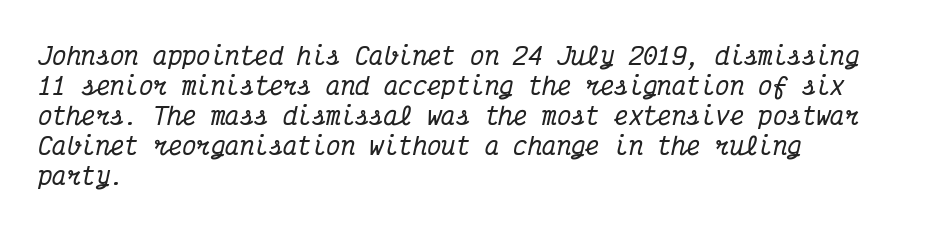
Caption: standard tracking, unaltered. Compared with typical paragraphs, the rows here are spaced about the same. The area under the type is left untouched. The whole block is typeset with a tilt. A classic flush-left, rag-right setting is used for this passage.
